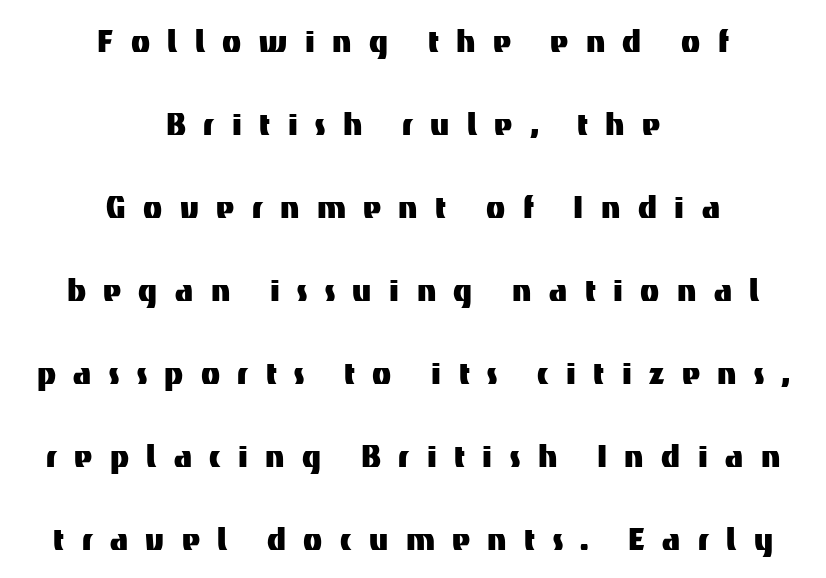
Q: Is the text italic (slanted)? A: No, it is upright.
Q: Is the typeface a serif or a sans-serif typeface? A: Sans-serif.
Q: Is the text underlined? A: No.
Q: How is the paragraph aligned? A: Centered.
Q: Is the spacing between letters normal or unusually wide? A: Unusually wide.
Q: Is the spacing between lines tight, normal or loose? A: Loose.
Q: Width (condensed, normal, or wide)? A: Normal.
Q: Stroke contrast? A: Medium.
Q: x-height? A: Medium.
Q: Monospaced? A: No.
